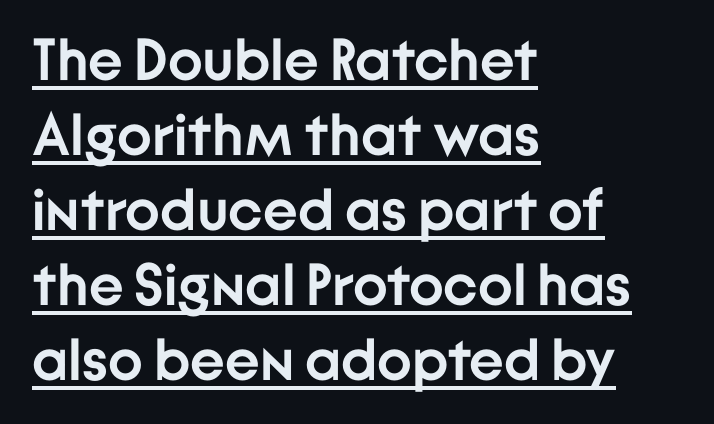
Q: Is the text bold? A: Yes.
Q: Is the text italic (slanted)? A: No, it is upright.
Q: Is the typeface a serif or a sans-serif typeface? A: Sans-serif.
Q: Is the text underlined? A: Yes.
Q: How is the paragraph aligned? A: Left-aligned.
Q: Is the spacing between letters normal or unusually wide? A: Normal.
Q: Is the spacing between lines tight, normal or loose? A: Normal.
Q: Width (condensed, normal, or wide)? A: Normal.
Q: Stroke contrast? A: Low.
Q: x-height? A: Medium.
Q: Monospaced? A: No.
